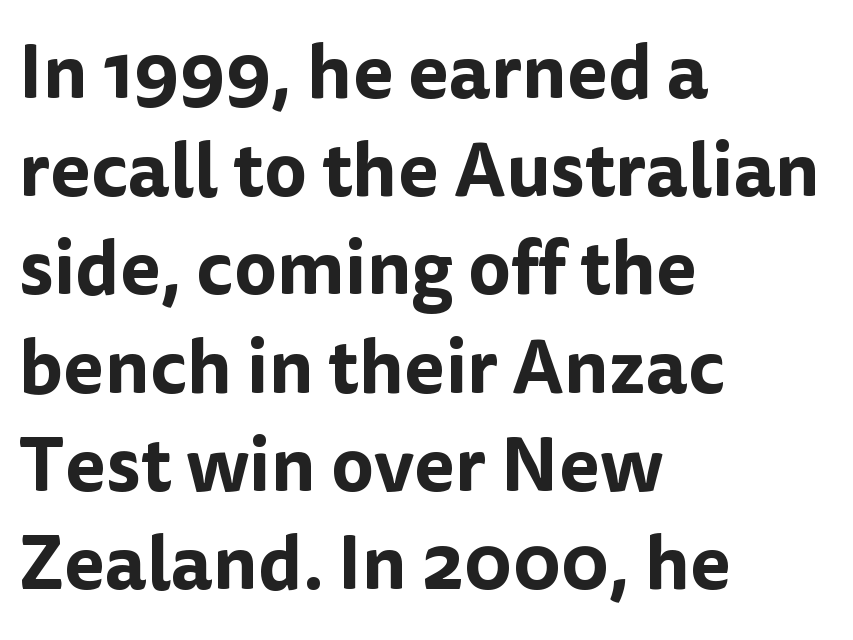
The image shows 75 px sans-serif type, upright; set left-aligned, normal line spacing (1.31x), normal letter spacing, not underlined; low stroke contrast and a medium x-height.
